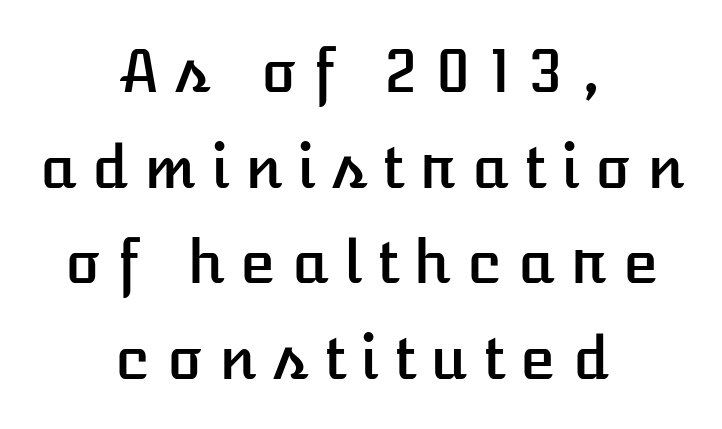
Normally led — the rows are evenly, conventionally spaced. These lines are rendered in a variable-pitch font. Observe the wide spacing: letters keep a clear distance from each other. The rendering positions every line midway between the sides.
